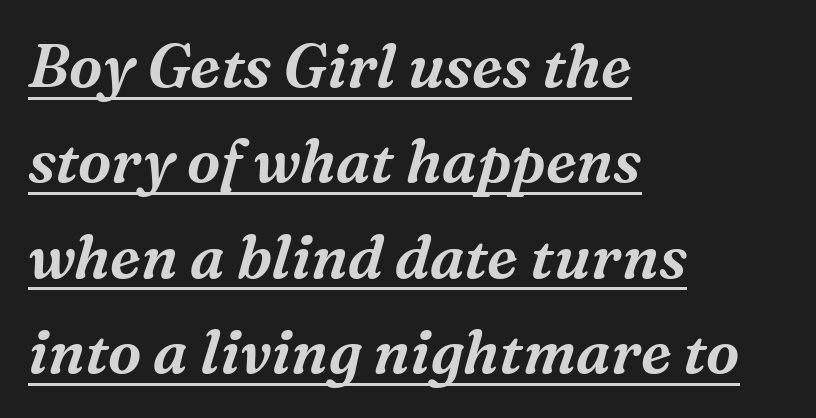
The image shows 60 px serif type, italic (leaning right); set left-aligned, normal line spacing (1.59x), normal letter spacing, underlined; medium stroke contrast and a medium x-height.
